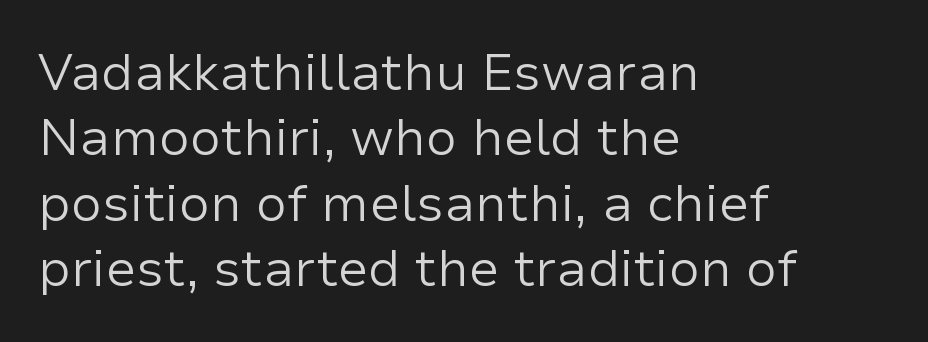
Q: Is the text bold? A: No.
Q: Is the text italic (slanted)? A: No, it is upright.
Q: Is the typeface a serif or a sans-serif typeface? A: Sans-serif.
Q: Is the text underlined? A: No.
Q: How is the paragraph aligned? A: Left-aligned.
Q: Is the spacing between letters normal or unusually wide? A: Normal.
Q: Is the spacing between lines tight, normal or loose? A: Normal.
Q: Width (condensed, normal, or wide)? A: Normal.
Q: Stroke contrast? A: Low.
Q: x-height? A: Medium.
Q: Monospaced? A: No.
